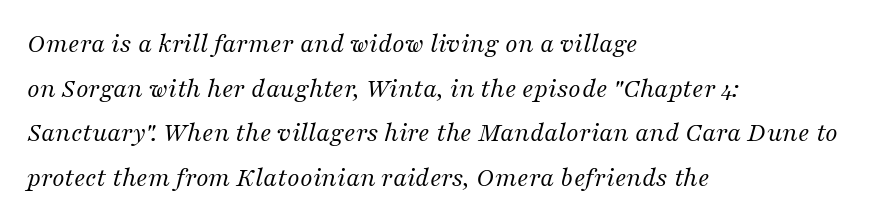
{"serif": "yes", "italic": "yes", "lean": "right", "slant_degrees": 16, "bold": "no", "weight": "regular", "width": "normal", "stroke_contrast": "medium", "x_height": "medium", "monospaced": "no", "underline": "no", "align": "left", "line_spacing": "normal", "line_spacing_ratio": 1.59, "letter_spacing": "normal", "letter_spacing_em": 0.0, "glyph_px": 28}
